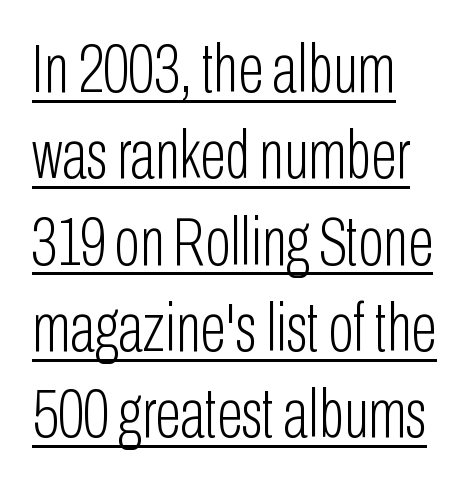
{"serif": "no", "italic": "no", "bold": "no", "weight": "light", "width": "condensed", "stroke_contrast": "low", "x_height": "medium", "monospaced": "no", "underline": "yes", "align": "left", "line_spacing": "normal", "line_spacing_ratio": 1.27, "letter_spacing": "normal", "letter_spacing_em": 0.0, "glyph_px": 68}
